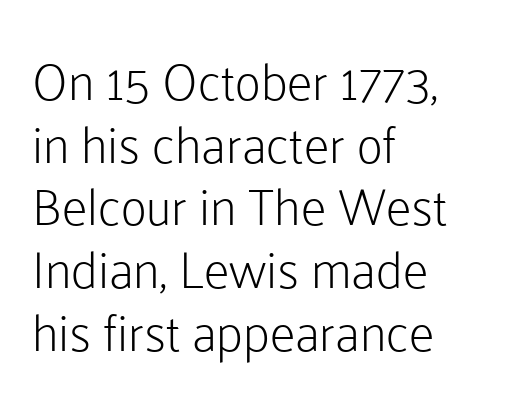
The image shows 51 px light sans-serif type, upright; set left-aligned, line spacing 1.23x, normal letter spacing, not underlined; low stroke contrast and a medium x-height.
